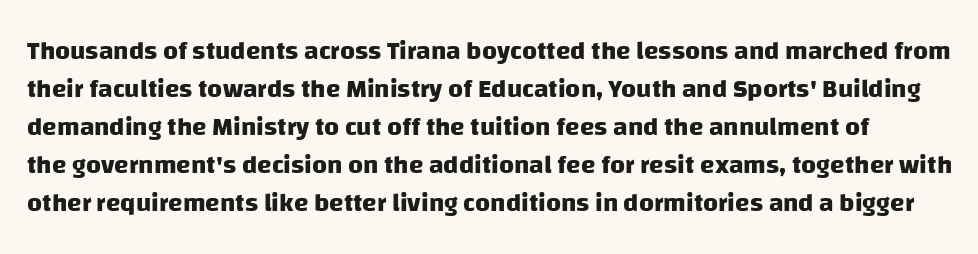
The image shows 26 px bold type; set normal line spacing (1.46x), normal letter spacing, not underlined.
